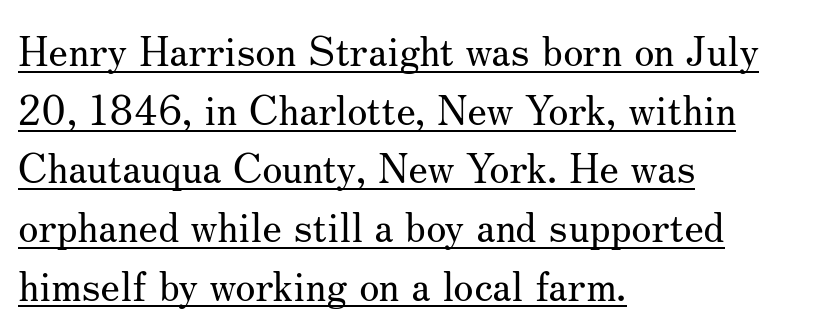
Looks like regular typesetting: each glyph gets only the width it needs. Italic: no, the glyphs are upright roman. Old-style or modern, the face here clearly has serifs. Quick note: interline space is typical. Summary of weight: not heavy and not bold. Look at the tracking — it's just the regular setting, nothing added.
